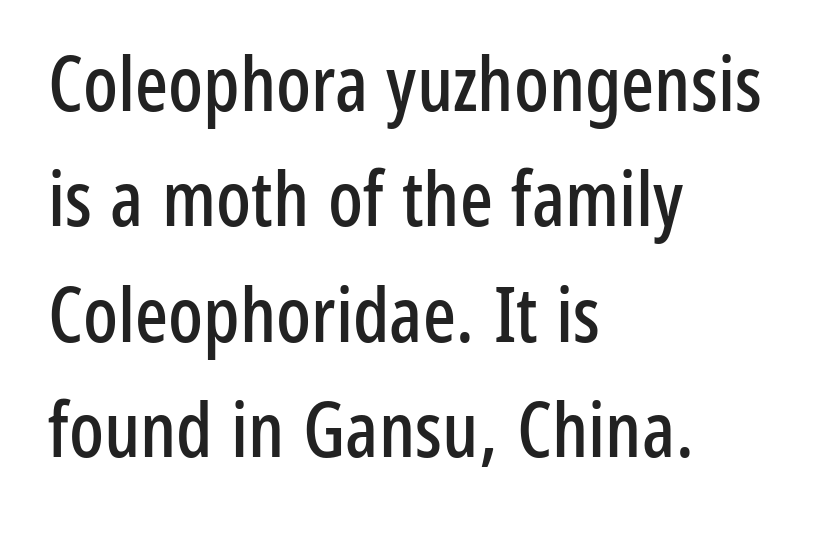
{"serif": "no", "italic": "no", "width": "condensed", "stroke_contrast": "low", "x_height": "medium", "monospaced": "no", "underline": "no", "align": "left", "line_spacing": "normal", "line_spacing_ratio": 1.5, "letter_spacing": "normal", "letter_spacing_em": 0.0, "glyph_px": 77}
